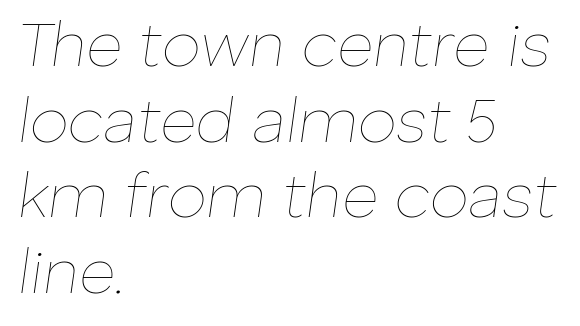
Q: Is the text bold? A: No.
Q: Is the text italic (slanted)? A: Yes, it leans right by about 8 degrees.
Q: Is the text underlined? A: No.
Q: How is the paragraph aligned? A: Left-aligned.
Q: Is the spacing between letters normal or unusually wide? A: Normal.
Q: Width (condensed, normal, or wide)? A: Normal.
Q: Stroke contrast? A: Low.
Q: x-height? A: Medium.
Q: Monospaced? A: No.
